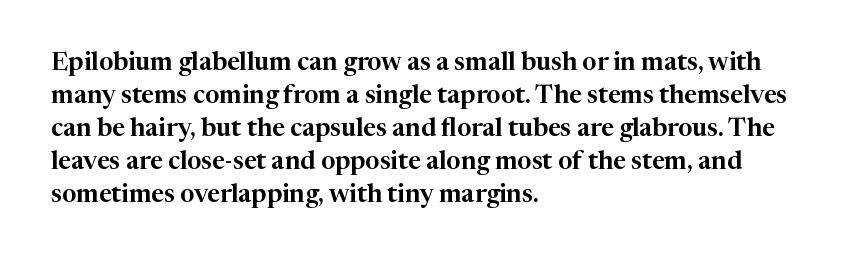
{"italic": "no", "underline": "no", "align": "left", "line_spacing": "normal", "line_spacing_ratio": 1.32, "letter_spacing": "normal", "letter_spacing_em": 0.0, "glyph_px": 25}
